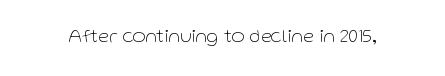
The image shows 20 px text type, upright; set normal letter spacing, not underlined.
